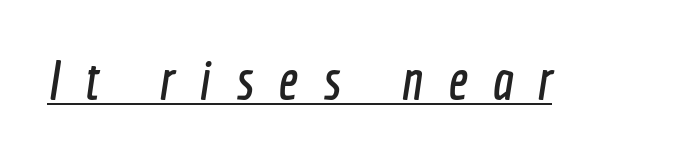
The image shows 55 px condensed sans-serif type; set unusually wide letter spacing (+0.46 em), underlined; a medium x-height.
